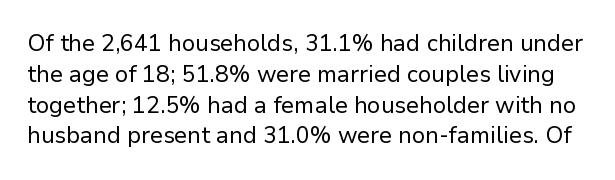
The image shows 23 px text type, upright; set normal line spacing (1.34x), normal letter spacing, not underlined.
